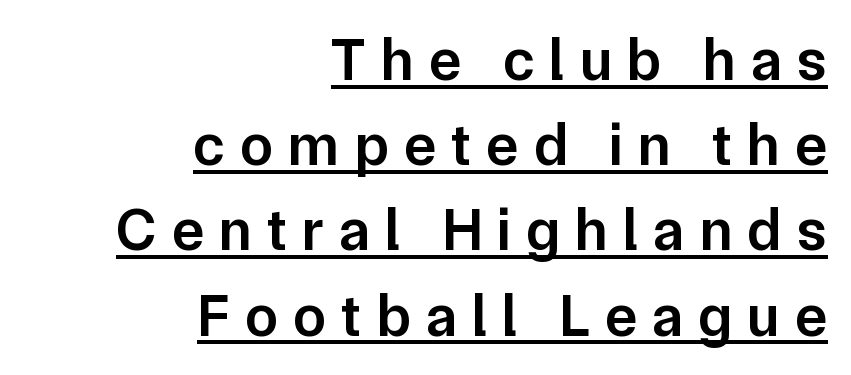
This is the regular roman posture of the typeface. Is the type bold? Partly — it's a semibold, heavier than regular but not fully bold. The rendered words wear a rule along their underside. No feet cap the strokes, marking this as sans-serif type.
